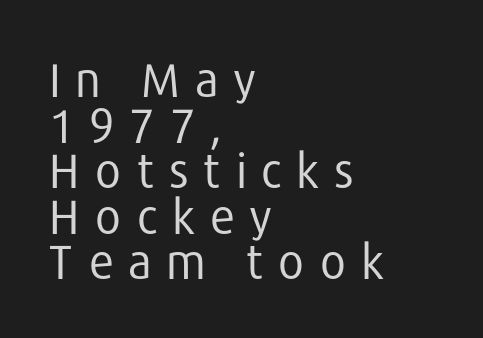
The image shows 47 px regular-weight sans-serif type, upright; set left-aligned, tight line spacing (0.97x), unusually wide letter spacing (+0.29 em), not underlined; low stroke contrast and a medium x-height.
